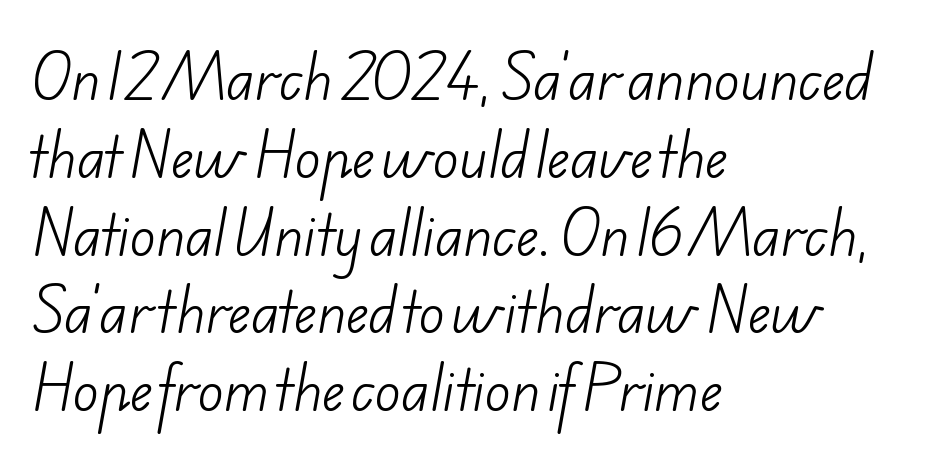
{"serif": "no", "bold": "no", "weight": "light", "width": "normal", "stroke_contrast": "low", "x_height": "small", "monospaced": "no", "underline": "no", "align": "left", "line_spacing": "normal", "line_spacing_ratio": 1.44, "letter_spacing": "normal", "letter_spacing_em": 0.0, "glyph_px": 54}
